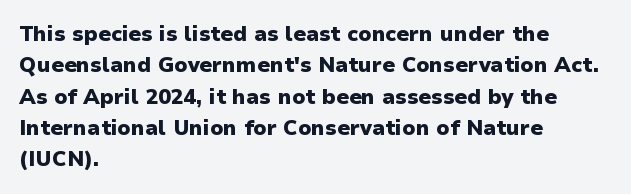
Q: Is the text bold? A: Yes.
Q: Is the text italic (slanted)? A: No, it is upright.
Q: Is the text underlined? A: No.
Q: How is the paragraph aligned? A: Left-aligned.
Q: Is the spacing between letters normal or unusually wide? A: Normal.
Q: Is the spacing between lines tight, normal or loose? A: Normal.
